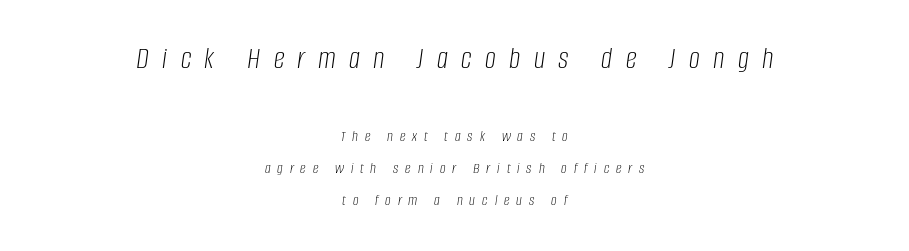
Q: Is the text bold? A: No.
Q: Is the text italic (slanted)? A: Yes, it leans right by about 8 degrees.
Q: Is the text underlined? A: No.
Q: How is the paragraph aligned? A: Centered.
Q: Is the spacing between letters normal or unusually wide? A: Unusually wide.
Q: Is the spacing between lines tight, normal or loose? A: Loose.
Q: Which block of text is set in a larger size, the first (top) or the second (bottom)? A: The first (top) one.
Q: Width (condensed, normal, or wide)? A: Condensed.
Q: Stroke contrast? A: Low.
Q: x-height? A: Large.
Q: Monospaced? A: No.
